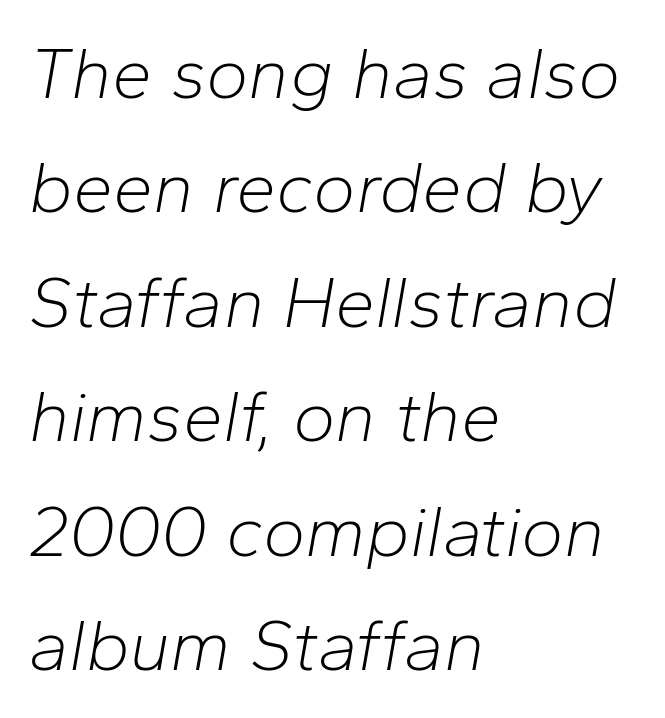
The image shows 72 px light type, italic (leaning right); set left-aligned, normal line spacing (1.59x), normal letter spacing, not underlined; low stroke contrast and a medium x-height.
